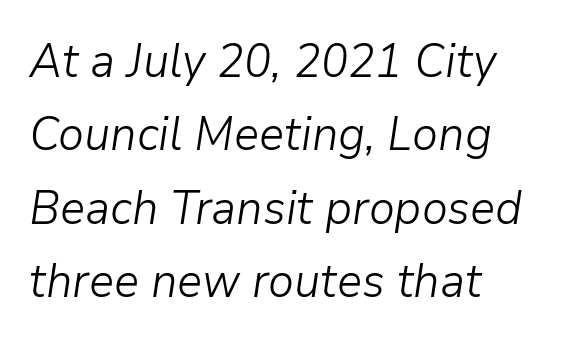
The image shows 47 px light type, italic (leaning right); set left-aligned, normal line spacing (1.56x), normal letter spacing, not underlined; low stroke contrast and a medium x-height.
